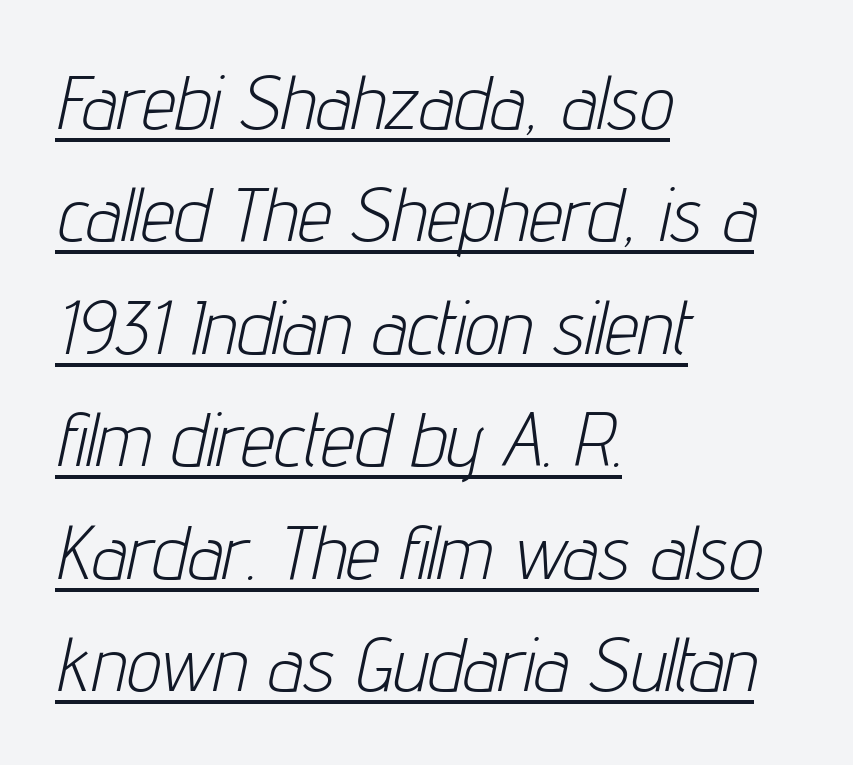
{"italic": "yes", "lean": "right", "slant_degrees": 12, "bold": "no", "weight": "light", "width": "condensed", "stroke_contrast": "low", "x_height": "medium", "monospaced": "no", "underline": "yes", "align": "left", "line_spacing": "normal", "line_spacing_ratio": 1.48, "letter_spacing": "normal", "letter_spacing_em": 0.0, "glyph_px": 76}
